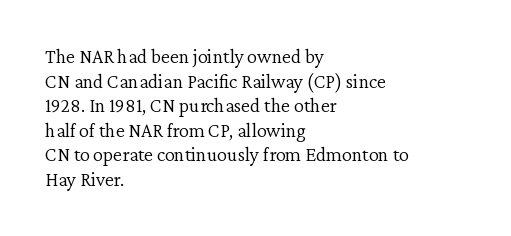
Q: Is the text bold? A: No.
Q: Is the text italic (slanted)? A: No, it is upright.
Q: Is the text underlined? A: No.
Q: How is the paragraph aligned? A: Left-aligned.
Q: Is the spacing between letters normal or unusually wide? A: Normal.
